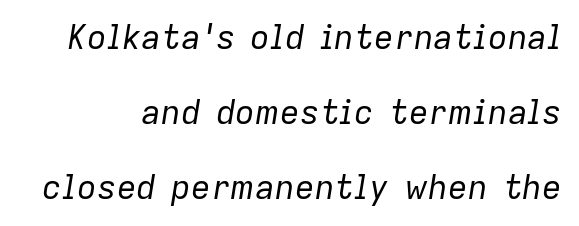
{"italic": "yes", "lean": "right", "slant_degrees": 9, "bold": "no", "weight": "regular", "width": "normal", "stroke_contrast": "low", "x_height": "medium", "monospaced": "no", "underline": "no", "line_spacing": "loose", "line_spacing_ratio": 2.27, "letter_spacing": "normal", "letter_spacing_em": 0.0, "glyph_px": 33}
